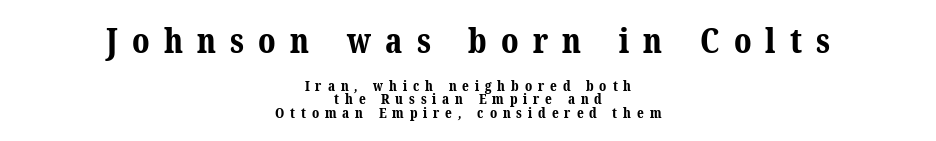
The image shows 34 px bold serif type; set centered, tight line spacing (0.96x), unusually wide letter spacing (+0.42 em), not underlined; the first (top) block is 2.43x larger; medium stroke contrast and a medium x-height.
